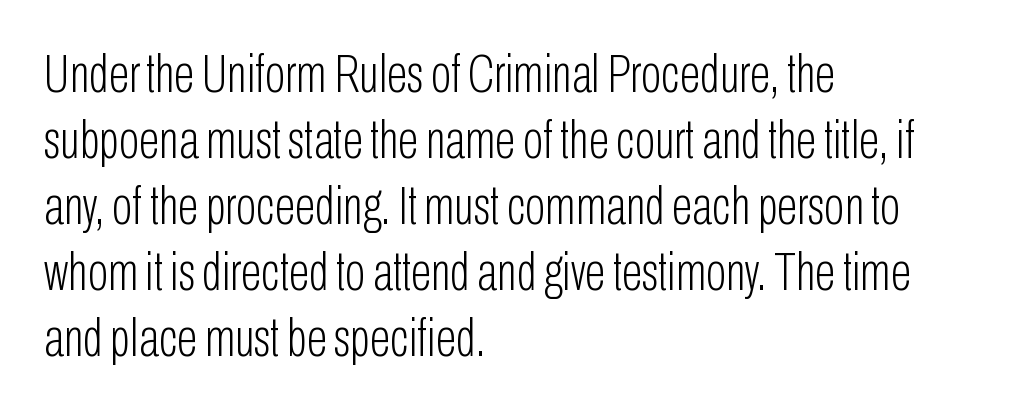
Q: Is the text bold? A: No.
Q: Is the text italic (slanted)? A: No, it is upright.
Q: Is the typeface a serif or a sans-serif typeface? A: Sans-serif.
Q: Is the text underlined? A: No.
Q: How is the paragraph aligned? A: Left-aligned.
Q: Is the spacing between letters normal or unusually wide? A: Normal.
Q: Width (condensed, normal, or wide)? A: Condensed.
Q: Stroke contrast? A: Low.
Q: x-height? A: Medium.
Q: Monospaced? A: No.
